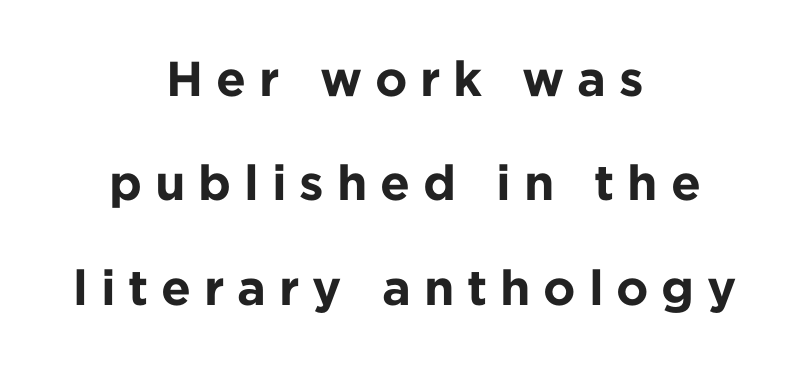
A sans-serif font was chosen for this passage. No italicization has been applied; the sample stays upright. Think of a printed novel: that variable character pitch is what you see here. The whitespace from short lines is split evenly between both sides.
